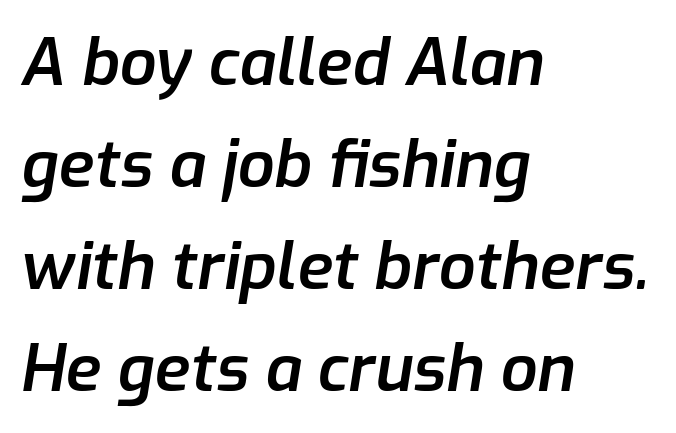
Q: Is the text bold? A: Semi-bold.
Q: Is the text italic (slanted)? A: Yes, it leans right by about 9 degrees.
Q: Is the text underlined? A: No.
Q: How is the paragraph aligned? A: Left-aligned.
Q: Is the spacing between letters normal or unusually wide? A: Normal.
Q: Is the spacing between lines tight, normal or loose? A: Normal.
Q: Width (condensed, normal, or wide)? A: Normal.
Q: Stroke contrast? A: Low.
Q: x-height? A: Medium.
Q: Monospaced? A: No.
